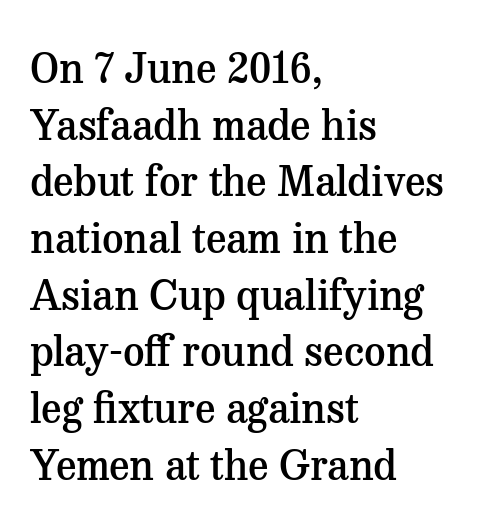
{"serif": "yes", "italic": "no", "bold": "semi", "weight": "semibold", "width": "normal", "stroke_contrast": "medium", "x_height": "medium", "monospaced": "no", "underline": "no", "align": "left", "line_spacing": "normal", "line_spacing_ratio": 1.35, "letter_spacing": "normal", "letter_spacing_em": 0.0, "glyph_px": 42}
